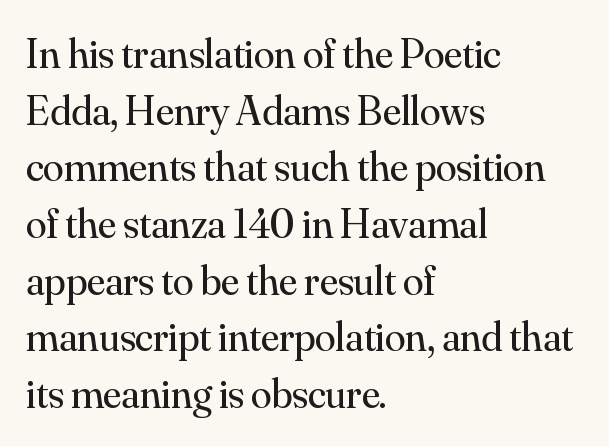
Stroke terminals: seriffed. Regarding leading, the lines here are spaced in the standard way. The passage shown is not bold in any degree. A typesetter would mark this as roman, not italic. Students, note that the glyphs here touch the page at normal intervals.
